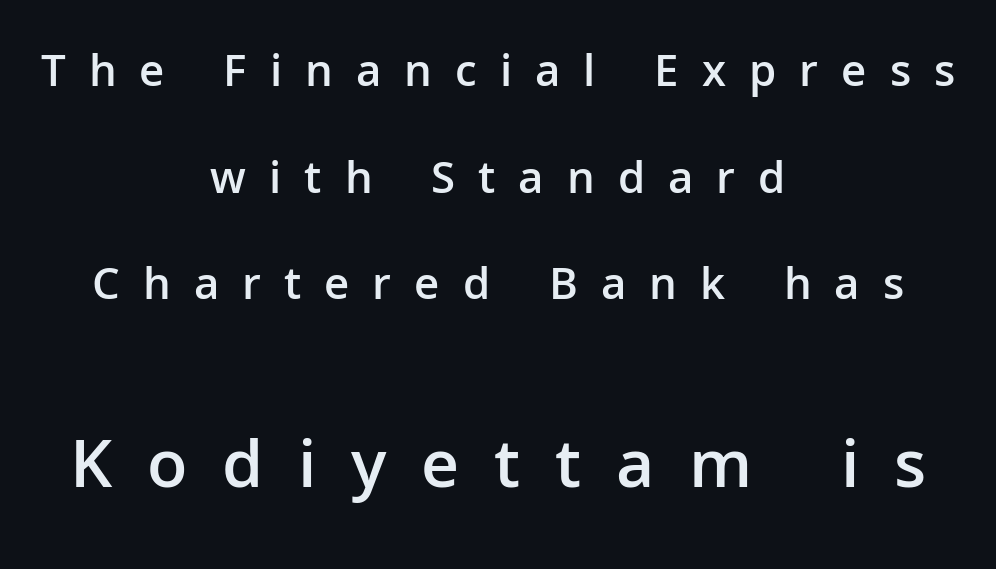
Q: Is the text bold? A: Semi-bold.
Q: Is the text italic (slanted)? A: No, it is upright.
Q: Is the typeface a serif or a sans-serif typeface? A: Sans-serif.
Q: Is the text underlined? A: No.
Q: How is the paragraph aligned? A: Centered.
Q: Is the spacing between letters normal or unusually wide? A: Unusually wide.
Q: Is the spacing between lines tight, normal or loose? A: Loose.
Q: Which block of text is set in a larger size, the first (top) or the second (bottom)? A: The second (bottom) one.
Q: Width (condensed, normal, or wide)? A: Normal.
Q: Stroke contrast? A: Low.
Q: x-height? A: Medium.
Q: Monospaced? A: No.
